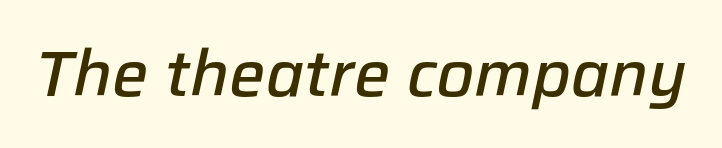
The image shows 64 px semibold type, italic (leaning right); set normal letter spacing, not underlined; low stroke contrast and a medium x-height.
